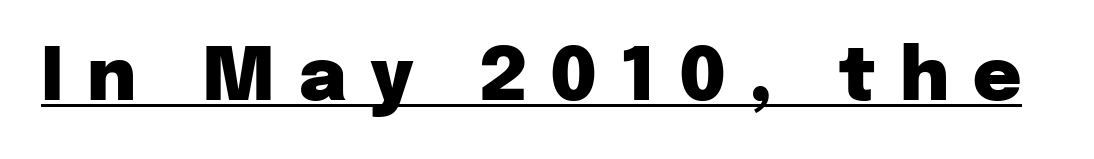
The typeface chosen for these lines omits serifs. A typesetter would call this heavily tracked-out type. The lettering stays uniformly vertical, giving the passage a roman look. The glyphs have the mass of a bold cut. Do the characters align in a grid? No, the font is proportional.
